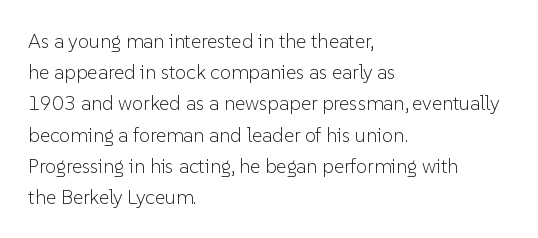
{"italic": "no", "bold": "no", "underline": "no", "align": "left", "line_spacing": "normal", "line_spacing_ratio": 1.56, "letter_spacing": "normal", "letter_spacing_em": 0.0, "glyph_px": 20}
